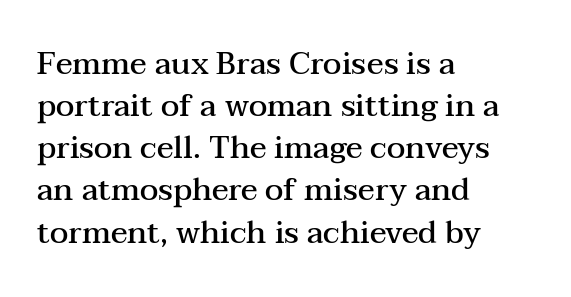
The image shows 31 px semibold, wide serif type, upright; set left-aligned, normal line spacing (1.36x), normal letter spacing, not underlined; medium stroke contrast and a medium x-height.
